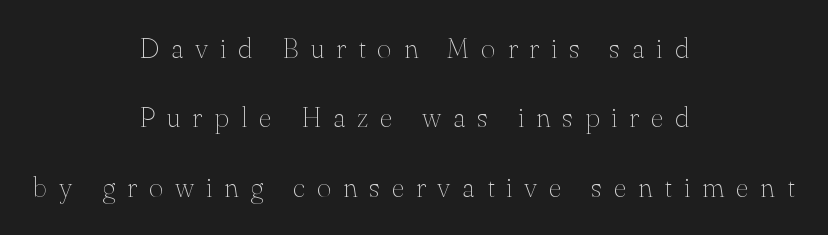
The image shows 28 px thin serif type, upright; set centered, loose line spacing (2.48x), unusually wide letter spacing (+0.42 em), not underlined; medium stroke contrast and a small x-height.
